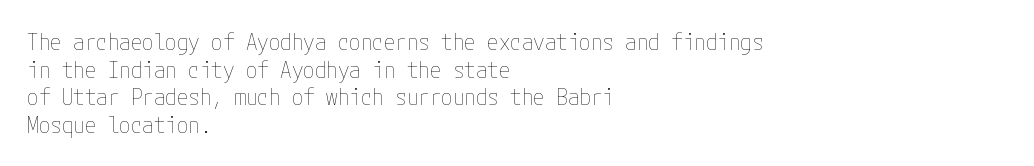
The image shows 23 px text type, upright; set left-aligned, line spacing 1.2x, normal letter spacing, not underlined.
